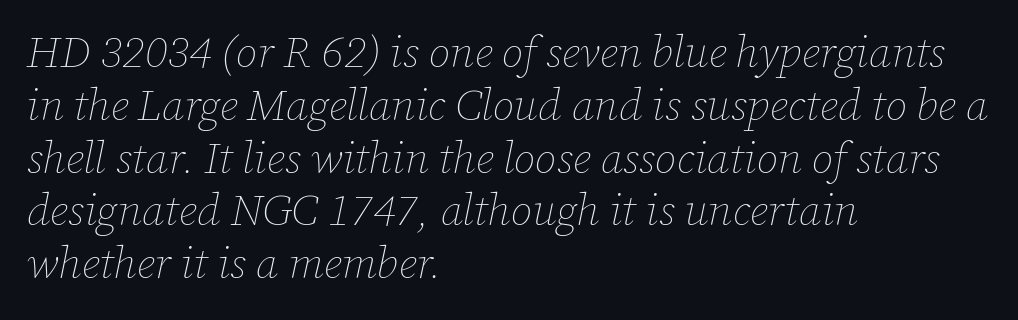
The image shows 44 px thin type, italic (leaning right); set left-aligned, line spacing 1.2x, normal letter spacing, not underlined; low stroke contrast and a medium x-height.
